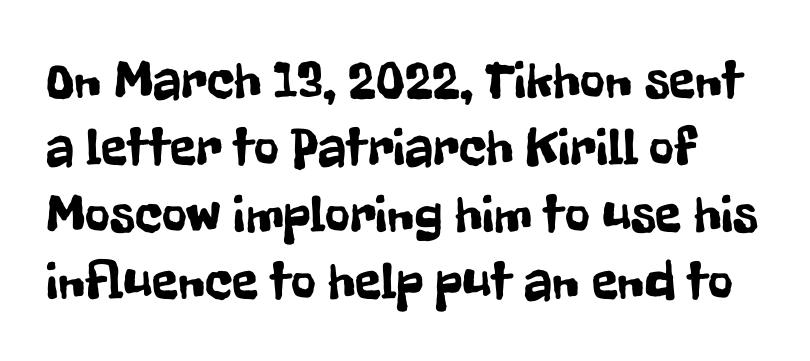
{"serif": "no", "italic": "no", "width": "condensed", "stroke_contrast": "low", "x_height": "medium", "monospaced": "no", "underline": "no", "line_spacing_ratio": 1.24, "letter_spacing": "normal", "letter_spacing_em": 0.0, "glyph_px": 54}
